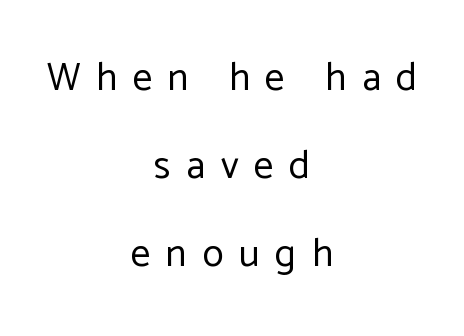
{"serif": "no", "italic": "no", "bold": "no", "weight": "regular", "width": "normal", "stroke_contrast": "low", "x_height": "medium", "monospaced": "no", "underline": "no", "align": "center", "line_spacing": "loose", "line_spacing_ratio": 2.26, "letter_spacing": "wide", "letter_spacing_em": 0.4, "glyph_px": 39}
